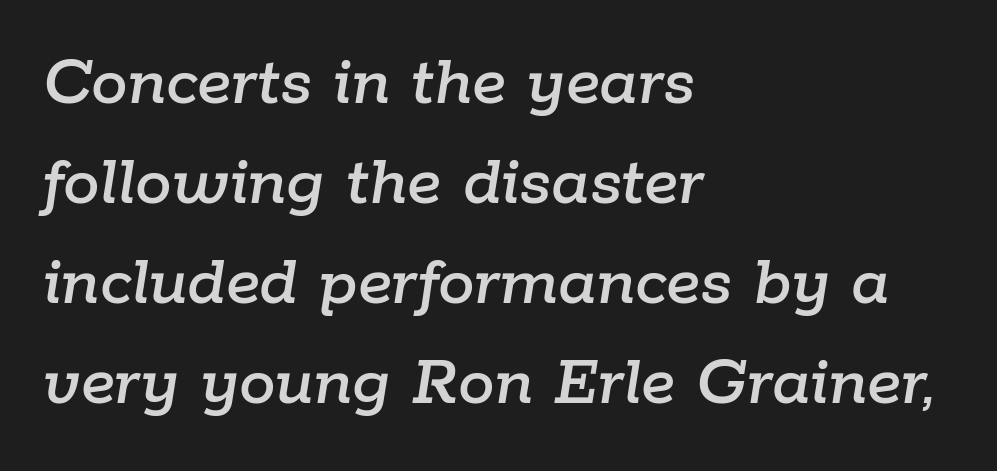
Q: Is the text italic (slanted)? A: Yes, it leans right by about 9 degrees.
Q: Is the text underlined? A: No.
Q: How is the paragraph aligned? A: Left-aligned.
Q: Is the spacing between letters normal or unusually wide? A: Normal.
Q: Is the spacing between lines tight, normal or loose? A: Normal.
Q: Width (condensed, normal, or wide)? A: Normal.
Q: Stroke contrast? A: Low.
Q: x-height? A: Medium.
Q: Monospaced? A: No.
